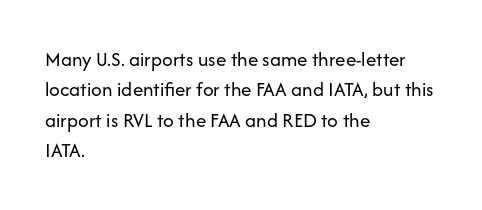
Letter spacing: default. Ink coverage per letter is moderate at most. The rag falls on the right side of this text block. Descenders are the only things crossing below the line. This block has exactly the height ordinary leading produces. This is the regular roman posture of the typeface.
